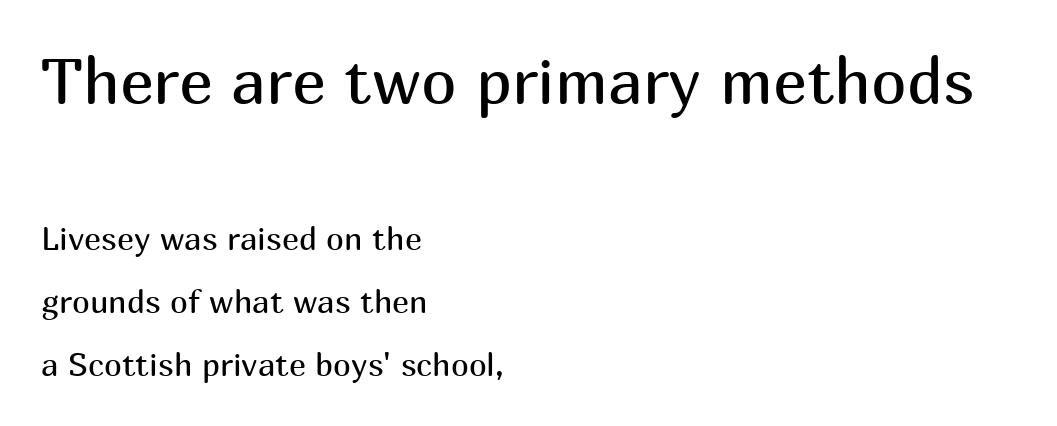
The image shows 64 px regular-weight sans-serif type, upright; set left-aligned, loose line spacing (1.97x), normal letter spacing, not underlined; the first (top) block is 2.0x larger; medium stroke contrast and a medium x-height.
